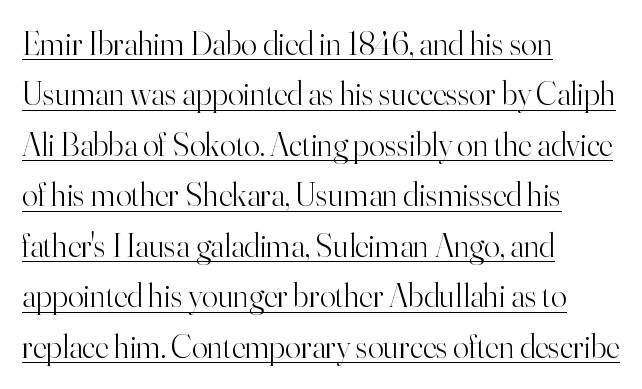
The image shows 33 px light serif type, upright; set left-aligned, normal line spacing (1.53x), normal letter spacing, underlined; high stroke contrast and a small x-height.
